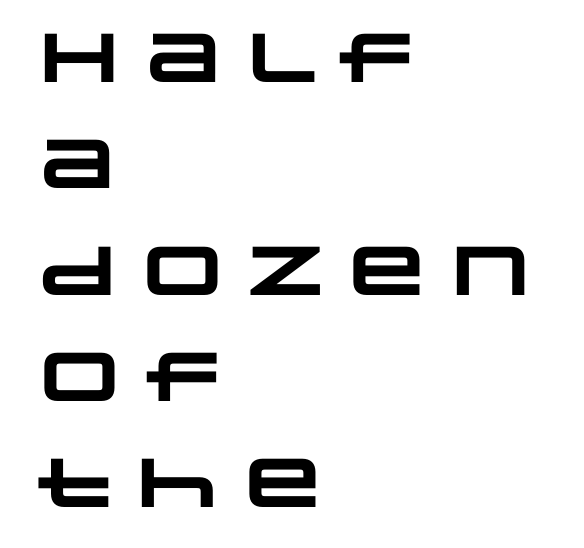
The image shows 69 px heavy, wide sans-serif type; set left-aligned, normal line spacing (1.54x), normal letter spacing, not underlined; low stroke contrast and a large x-height.
